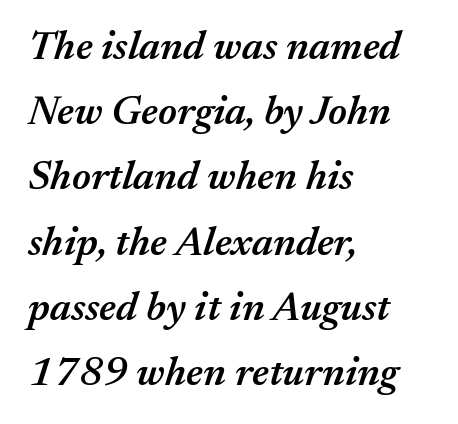
The image shows 41 px semibold type, italic (leaning right); set left-aligned, normal line spacing (1.59x), normal letter spacing, not underlined; medium stroke contrast and a medium x-height.
